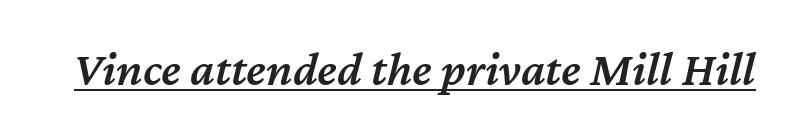
The horizontal fit of the characters is conventional and even. These lines are rendered in a variable-pitch font. Each line of the rendering has a horizontal stroke beneath the glyphs. The specimen reads as italic at a glance. The font is running at a semibold setting, under full bold.
